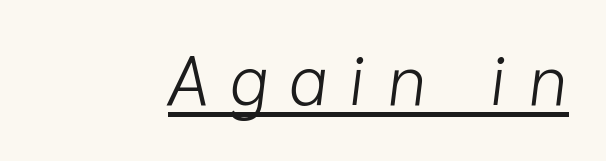
Q: Is the text bold? A: No.
Q: Is the text italic (slanted)? A: Yes, it leans right by about 7 degrees.
Q: Is the text underlined? A: Yes.
Q: Is the spacing between letters normal or unusually wide? A: Unusually wide.
Q: Width (condensed, normal, or wide)? A: Normal.
Q: Stroke contrast? A: Low.
Q: x-height? A: Medium.
Q: Monospaced? A: No.
